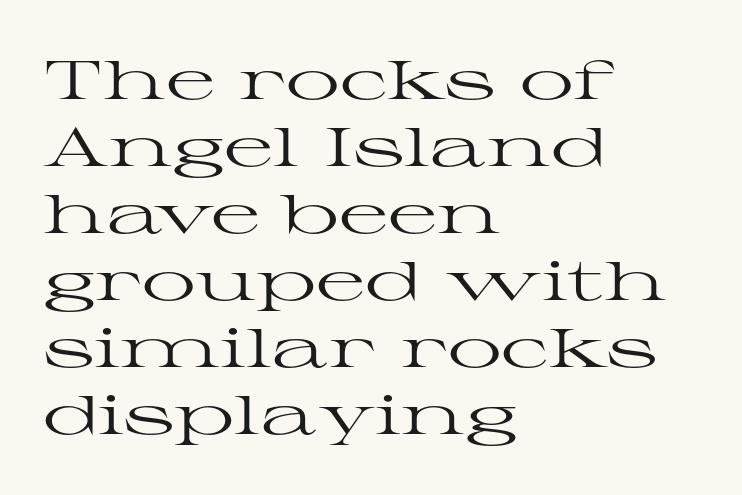
Q: Is the text bold? A: No.
Q: Is the text italic (slanted)? A: No, it is upright.
Q: Is the typeface a serif or a sans-serif typeface? A: Serif.
Q: Is the text underlined? A: No.
Q: How is the paragraph aligned? A: Left-aligned.
Q: Is the spacing between letters normal or unusually wide? A: Normal.
Q: Width (condensed, normal, or wide)? A: Wide.
Q: Stroke contrast? A: High.
Q: x-height? A: Medium.
Q: Monospaced? A: No.
